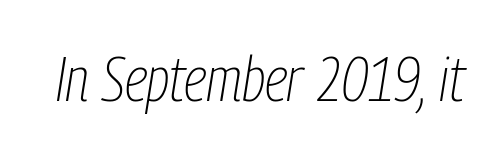
The foot of each line stays bare and open. The letters advance in unequal steps, a hallmark of proportional type. If you drew a line through each stem, it would be angled. Characters follow at the spacing the type designer built in. Is the type heavy? It reads as light-to-regular instead.
